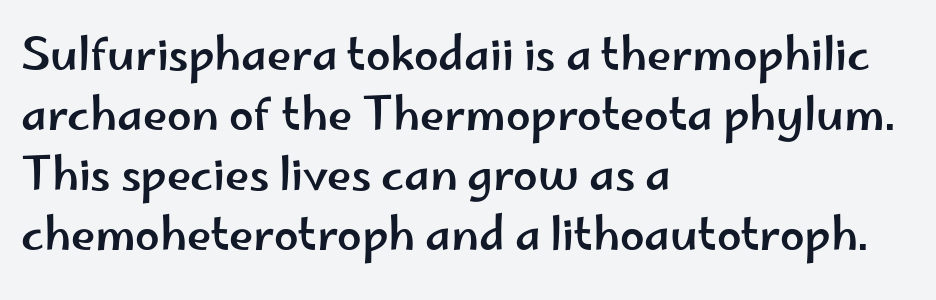
The image shows 44 px wide sans-serif type, upright; set left-aligned, normal line spacing (1.36x), normal letter spacing, not underlined; low stroke contrast and a small x-height.
